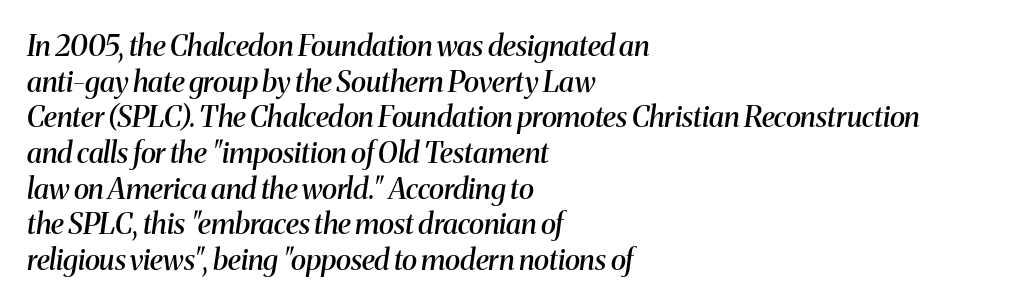
{"serif": "yes", "italic": "yes", "lean": "right", "slant_degrees": 8, "bold": "semi", "weight": "semibold", "width": "normal", "stroke_contrast": "medium", "x_height": "medium", "monospaced": "no", "underline": "no", "align": "left", "line_spacing_ratio": 1.23, "letter_spacing": "normal", "letter_spacing_em": 0.0, "glyph_px": 29}
